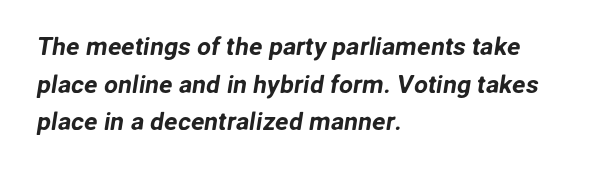
The image shows 25 px text type; set left-aligned, normal line spacing (1.51x), normal letter spacing, not underlined.
